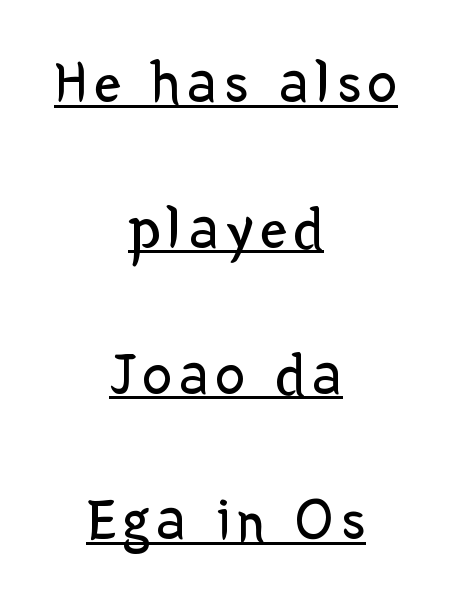
{"serif": "no", "italic": "no", "bold": "no", "weight": "regular", "width": "normal", "stroke_contrast": "low", "x_height": "medium", "monospaced": "no", "underline": "yes", "align": "center", "line_spacing": "loose", "line_spacing_ratio": 2.43, "glyph_px": 60}
